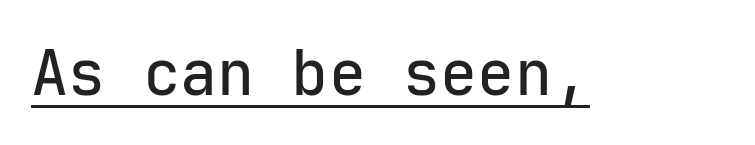
{"serif": "no", "italic": "no", "width": "normal", "stroke_contrast": "low", "x_height": "medium", "monospaced": "yes", "underline": "yes", "letter_spacing": "normal", "letter_spacing_em": 0.0, "glyph_px": 62}
